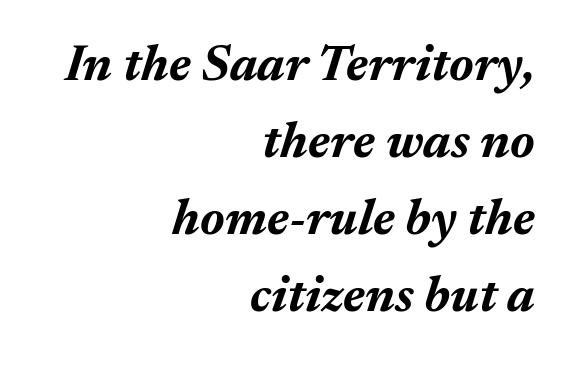
{"italic": "yes", "lean": "right", "slant_degrees": 17, "bold": "yes", "weight": "bold", "width": "normal", "stroke_contrast": "medium", "x_height": "medium", "monospaced": "no", "underline": "no", "align": "right", "line_spacing": "normal", "line_spacing_ratio": 1.51, "letter_spacing": "normal", "letter_spacing_em": 0.0, "glyph_px": 51}
